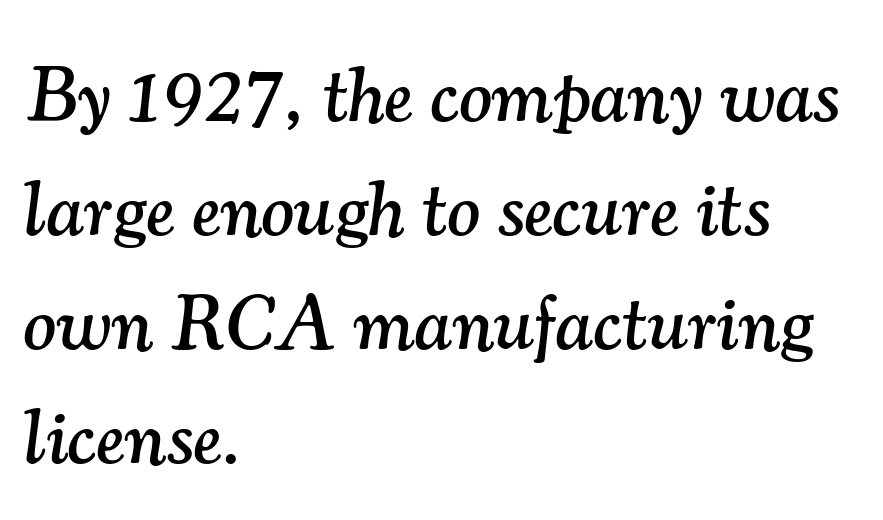
Compared with typical paragraphs, the rows here are spaced about the same. Honestly, there is no underline to notice here at all. Slant detected: the letters are inclined. You could not count columns in this text — the font is proportionally spaced. The face used here is seriffed, in the tradition of book romans. Letter spacing: default.
